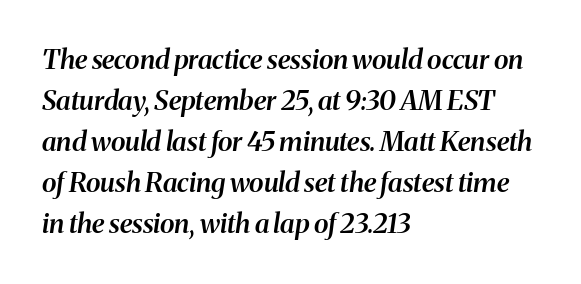
Q: Is the text bold? A: Semi-bold.
Q: Is the text italic (slanted)? A: Yes, it leans right by about 8 degrees.
Q: Is the text underlined? A: No.
Q: How is the paragraph aligned? A: Left-aligned.
Q: Is the spacing between letters normal or unusually wide? A: Normal.
Q: Is the spacing between lines tight, normal or loose? A: Normal.
